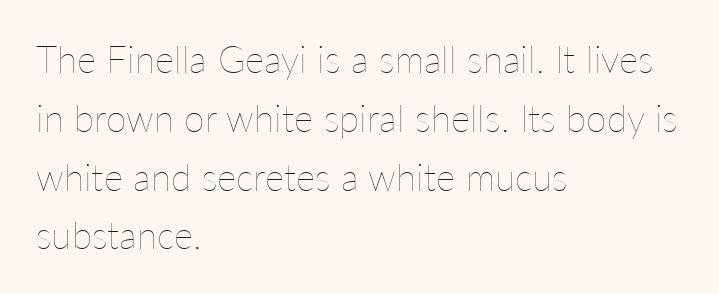
{"italic": "no", "bold": "no", "weight": "thin", "width": "normal", "stroke_contrast": "low", "x_height": "medium", "monospaced": "no", "underline": "no", "align": "left", "line_spacing": "normal", "line_spacing_ratio": 1.59, "letter_spacing": "normal", "letter_spacing_em": 0.0, "glyph_px": 37}
